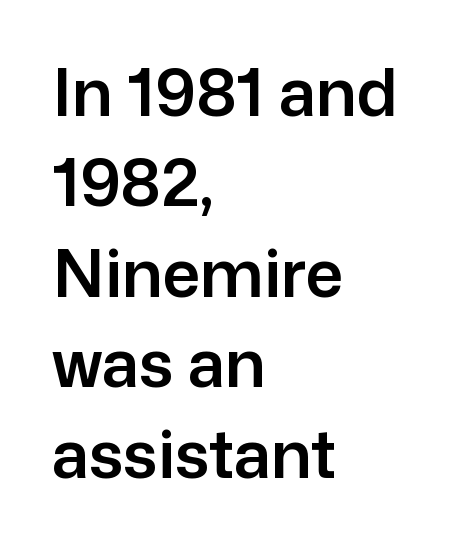
You could not count columns in this text — the font is proportionally spaced. The block of text has a typical density, with ordinary space between rows. Descender tails drop into unmarked territory. The passage is arranged the way most books set body copy — flush left.
